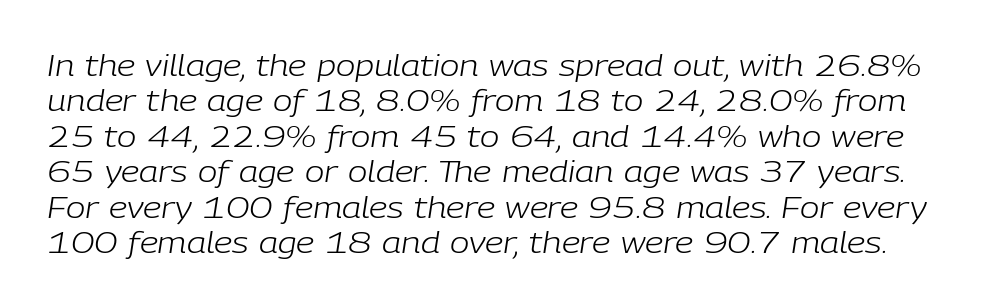
The image shows 29 px light type, italic (leaning right); set line spacing 1.22x, normal letter spacing, not underlined; low stroke contrast and a medium x-height.
